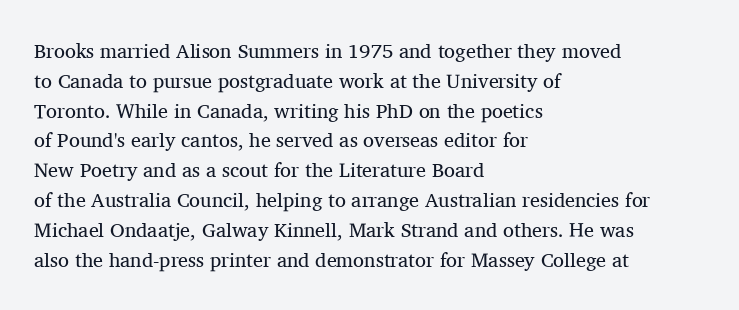
Q: Is the text bold? A: No.
Q: Is the text italic (slanted)? A: No, it is upright.
Q: Is the text underlined? A: No.
Q: How is the paragraph aligned? A: Left-aligned.
Q: Is the spacing between letters normal or unusually wide? A: Normal.
Q: Is the spacing between lines tight, normal or loose? A: Normal.
